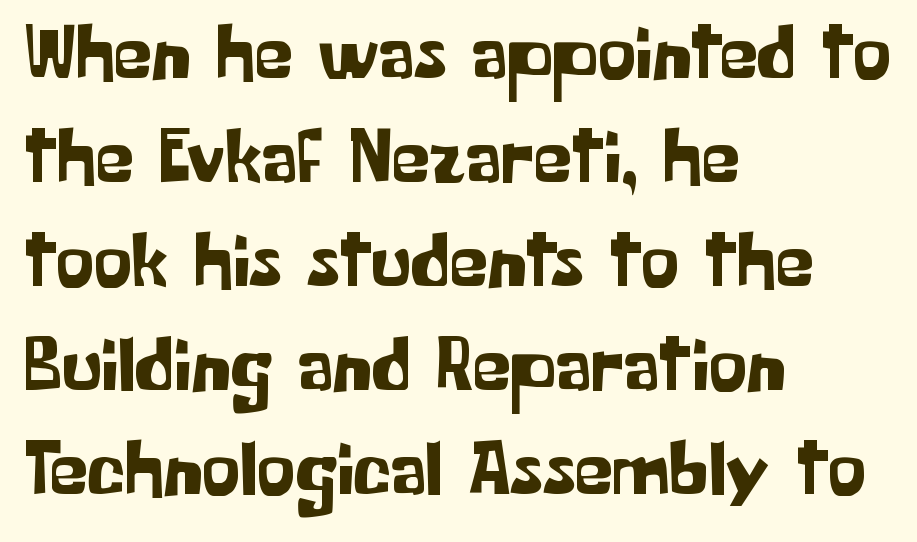
Q: Is the text italic (slanted)? A: No, it is upright.
Q: Is the typeface a serif or a sans-serif typeface? A: Sans-serif.
Q: Is the text underlined? A: No.
Q: How is the paragraph aligned? A: Left-aligned.
Q: Is the spacing between letters normal or unusually wide? A: Normal.
Q: Is the spacing between lines tight, normal or loose? A: Normal.
Q: Width (condensed, normal, or wide)? A: Normal.
Q: Stroke contrast? A: Low.
Q: x-height? A: Medium.
Q: Monospaced? A: No.
